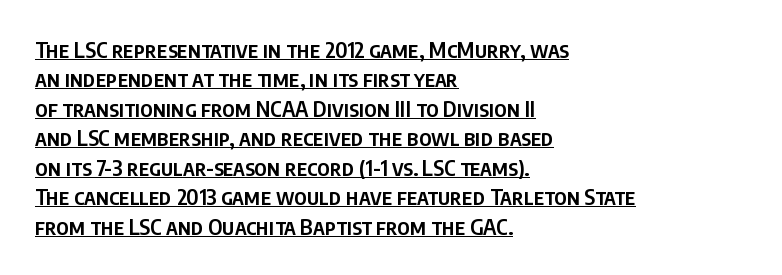
Q: Is the text bold? A: Semi-bold.
Q: Is the text italic (slanted)? A: No, it is upright.
Q: Is the text underlined? A: Yes.
Q: How is the paragraph aligned? A: Left-aligned.
Q: Is the spacing between letters normal or unusually wide? A: Normal.
Q: Is the spacing between lines tight, normal or loose? A: Normal.
